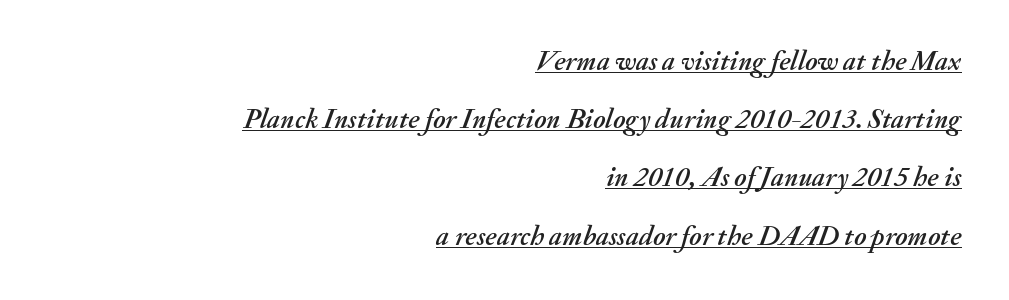
Q: Is the text italic (slanted)? A: Yes, it leans right by about 20 degrees.
Q: Is the text underlined? A: Yes.
Q: How is the paragraph aligned? A: Right-aligned.
Q: Is the spacing between letters normal or unusually wide? A: Normal.
Q: Is the spacing between lines tight, normal or loose? A: Loose.
Q: Width (condensed, normal, or wide)? A: Normal.
Q: Stroke contrast? A: Medium.
Q: x-height? A: Small.
Q: Monospaced? A: No.
